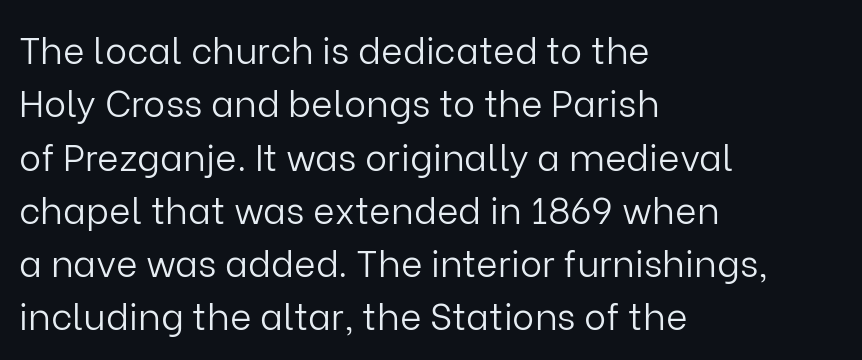
{"serif": "no", "italic": "no", "bold": "no", "weight": "light", "width": "normal", "stroke_contrast": "low", "x_height": "medium", "monospaced": "no", "underline": "no", "align": "left", "line_spacing": "normal", "line_spacing_ratio": 1.44, "letter_spacing": "normal", "letter_spacing_em": 0.0, "glyph_px": 37}
